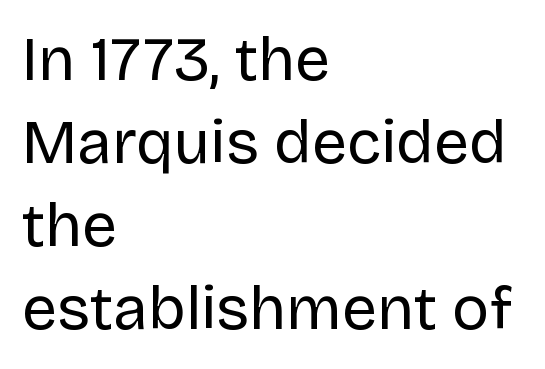
{"serif": "no", "italic": "no", "bold": "no", "weight": "regular", "width": "normal", "stroke_contrast": "low", "x_height": "large", "monospaced": "no", "underline": "no", "align": "left", "line_spacing": "normal", "line_spacing_ratio": 1.34, "letter_spacing": "normal", "letter_spacing_em": 0.0, "glyph_px": 62}
